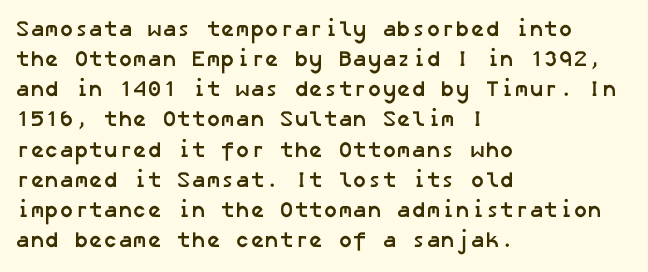
{"bold": "yes", "underline": "no", "align": "left", "line_spacing": "normal", "line_spacing_ratio": 1.37, "letter_spacing": "normal", "letter_spacing_em": 0.0, "glyph_px": 22}
